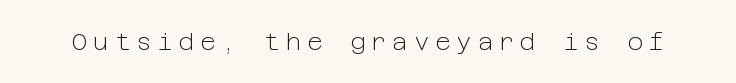
The image shows 24 px text type, upright; set unusually wide letter spacing (+0.24 em), not underlined.
